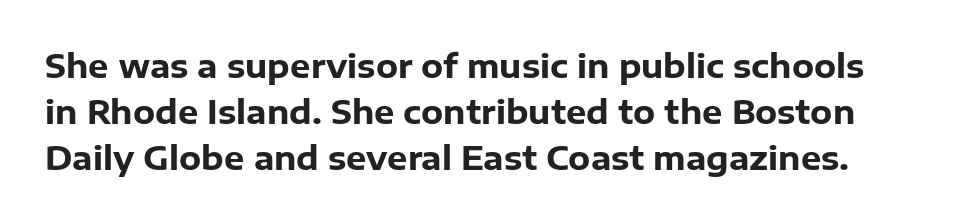
The letterforms sit shoulder to shoulder at normal distance. Note the varied advance widths — an 'i' is clearly narrower than an 'm'. A sans-serif font was chosen for this passage. Does the weight exceed regular? Yes, all the way to bold. The lines sit at an ordinary, default distance from one another.
